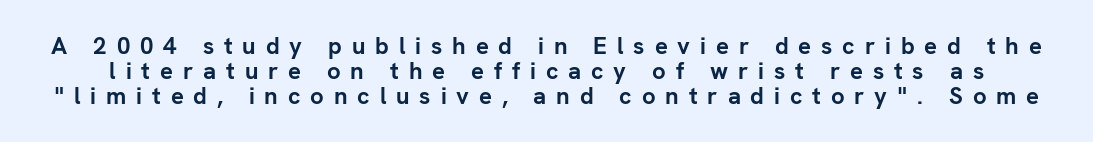
I'd describe the lettering as bold — thick and assertive. Nope, not italic — everything's standing straight. Here the glyphs are tracked loosely, breaking word shapes into spaced letters. Glance below the letters and you will spot only blank space. Leading is clearly below the norm, producing a dense column.
